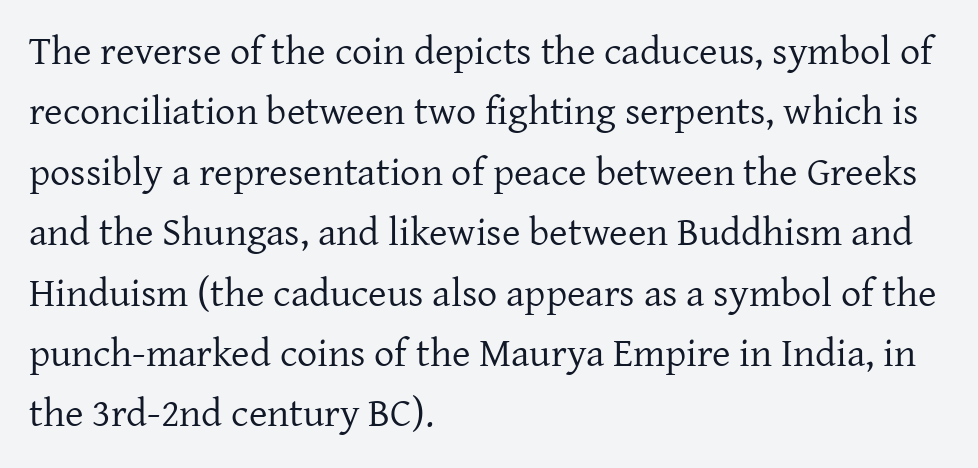
{"serif": "yes", "italic": "no", "bold": "no", "weight": "regular", "width": "normal", "stroke_contrast": "low", "x_height": "medium", "monospaced": "no", "underline": "no", "align": "left", "line_spacing": "normal", "line_spacing_ratio": 1.51, "letter_spacing": "normal", "letter_spacing_em": 0.0, "glyph_px": 40}
